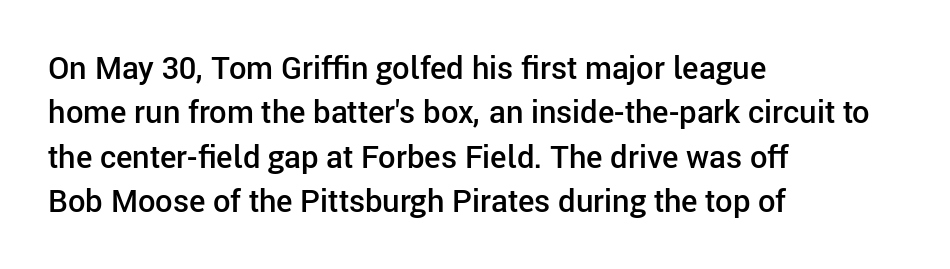
The image shows 31 px semibold sans-serif type, upright; set left-aligned, normal line spacing (1.43x), normal letter spacing, not underlined; low stroke contrast and a medium x-height.
